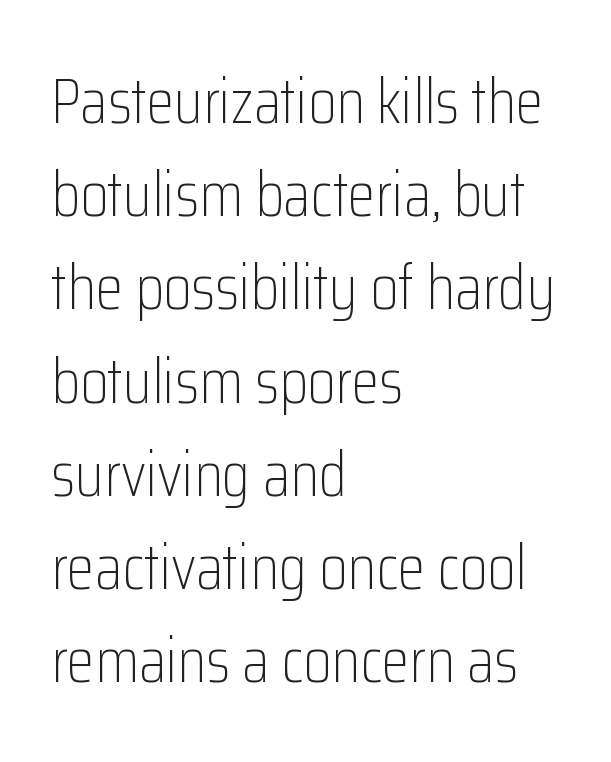
The image shows 63 px light, condensed sans-serif type, upright; set left-aligned, normal line spacing (1.48x), normal letter spacing, not underlined; low stroke contrast and a medium x-height.
